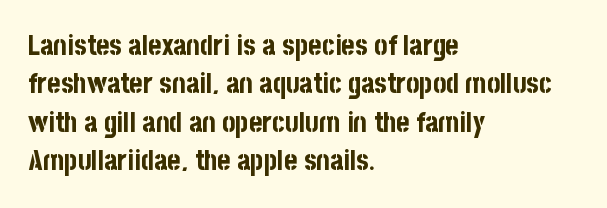
Q: Is the text bold? A: Yes.
Q: Is the text italic (slanted)? A: No, it is upright.
Q: Is the typeface a serif or a sans-serif typeface? A: Sans-serif.
Q: Is the text underlined? A: No.
Q: How is the paragraph aligned? A: Left-aligned.
Q: Is the spacing between letters normal or unusually wide? A: Normal.
Q: Is the spacing between lines tight, normal or loose? A: Normal.
Q: Width (condensed, normal, or wide)? A: Condensed.
Q: Stroke contrast? A: Low.
Q: x-height? A: Large.
Q: Monospaced? A: No.
